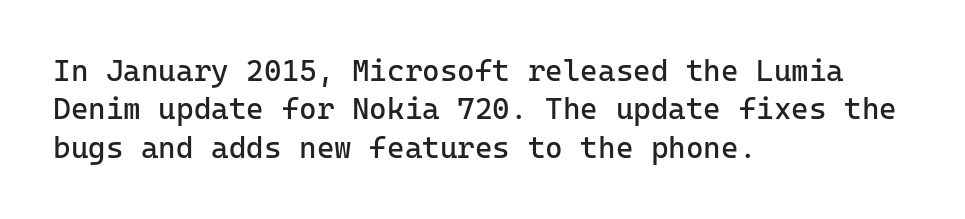
A typesetter would mark this as roman, not italic. Note the uniform advance width — an 'i' takes as much space as an 'm'. Quick note: underline off. No chunkiness to these letters — they're not bold. This rendering uses left alignment, leaving the right contour irregular. Tracking value appears to be zero — textbook default spacing.
